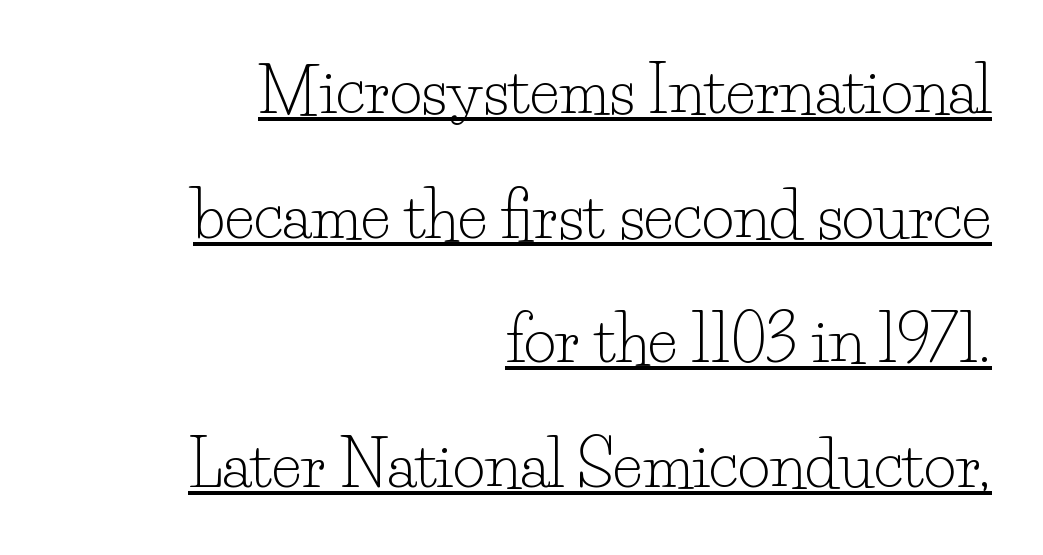
The image shows 62 px light serif type, upright; set right-aligned, loose line spacing (2.01x), normal letter spacing, underlined; low stroke contrast and a small x-height.
